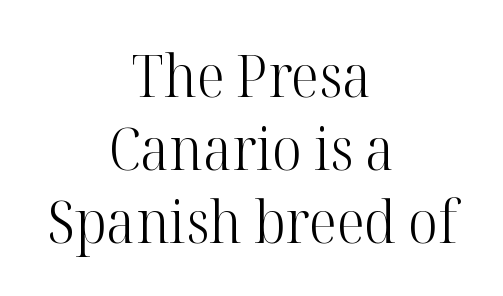
Q: Is the text bold? A: No.
Q: Is the text italic (slanted)? A: No, it is upright.
Q: Is the typeface a serif or a sans-serif typeface? A: Serif.
Q: Is the text underlined? A: No.
Q: How is the paragraph aligned? A: Centered.
Q: Is the spacing between letters normal or unusually wide? A: Normal.
Q: Is the spacing between lines tight, normal or loose? A: Normal.
Q: Width (condensed, normal, or wide)? A: Normal.
Q: Stroke contrast? A: High.
Q: x-height? A: Medium.
Q: Monospaced? A: No.
